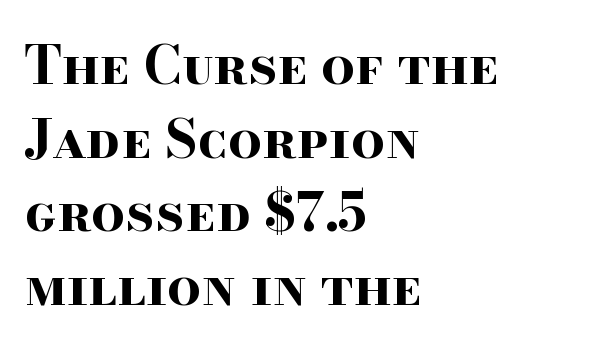
{"serif": "yes", "italic": "no", "bold": "yes", "weight": "bold", "width": "wide", "stroke_contrast": "high", "x_height": "small", "monospaced": "no", "underline": "no", "align": "left", "line_spacing": "normal", "line_spacing_ratio": 1.39, "letter_spacing": "normal", "letter_spacing_em": 0.0, "glyph_px": 53}
